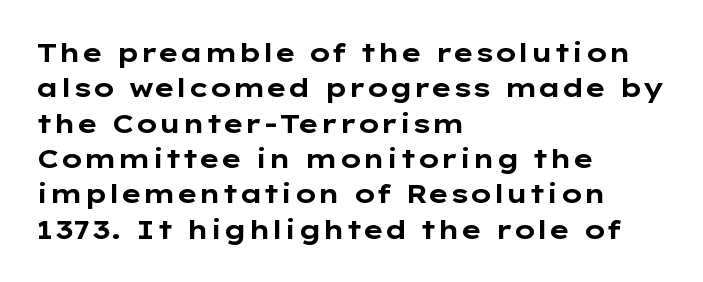
Normally led — the rows are evenly, conventionally spaced. A roman cut, with each character standing at attention. The gaps between neighbouring characters are ordinary and unremarkable. The words here are not underlined. Left-aligned paragraph, ragged on the right. The typesetting leans heavy: a genuine bold.
